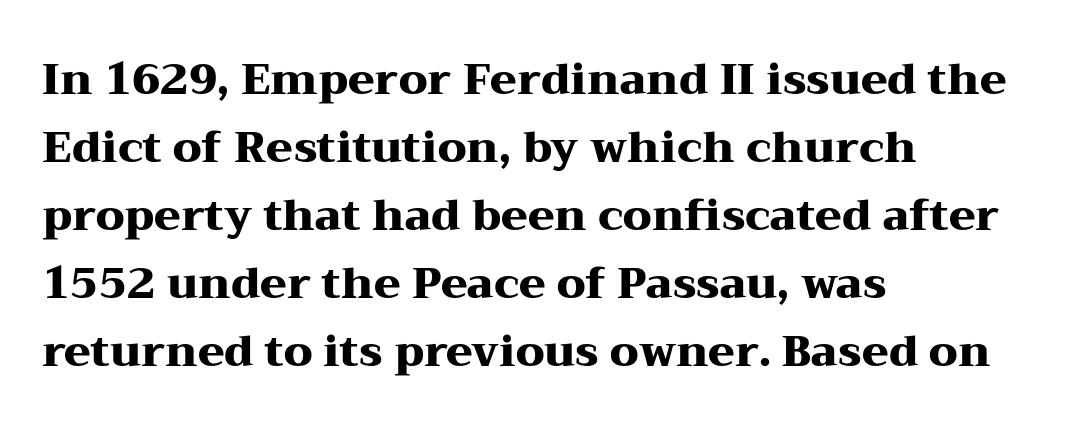
The image shows 43 px heavy, wide serif type, upright; set left-aligned, normal line spacing (1.58x), normal letter spacing, not underlined; medium stroke contrast and a medium x-height.
